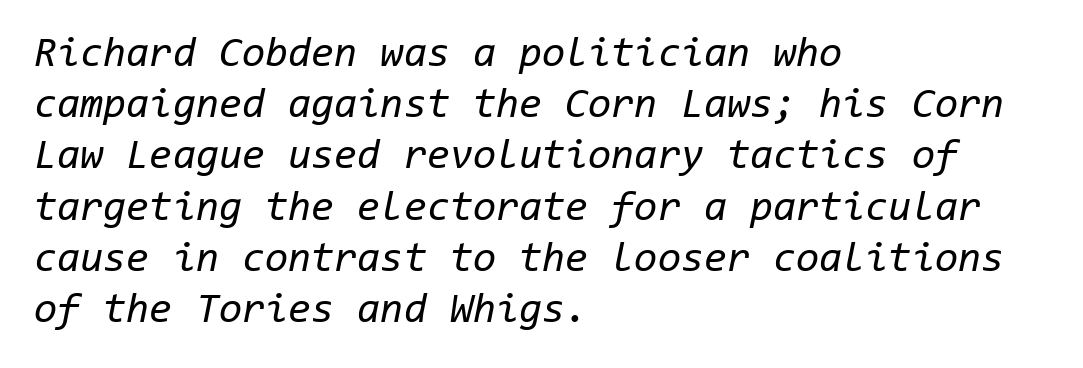
{"italic": "yes", "lean": "right", "slant_degrees": 11, "bold": "no", "weight": "regular", "width": "normal", "stroke_contrast": "low", "x_height": "medium", "monospaced": "yes", "underline": "no", "align": "left", "line_spacing_ratio": 1.22, "letter_spacing": "normal", "letter_spacing_em": 0.0, "glyph_px": 42}
